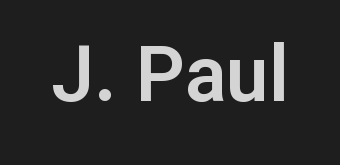
{"serif": "no", "italic": "no", "width": "normal", "stroke_contrast": "low", "x_height": "medium", "monospaced": "no", "underline": "no", "letter_spacing": "normal", "letter_spacing_em": 0.0, "glyph_px": 77}
